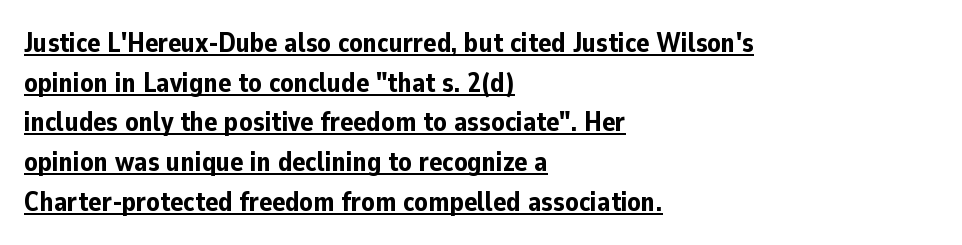
{"italic": "no", "bold": "yes", "underline": "yes", "align": "left", "line_spacing": "normal", "line_spacing_ratio": 1.47, "letter_spacing": "normal", "letter_spacing_em": 0.0, "glyph_px": 27}
